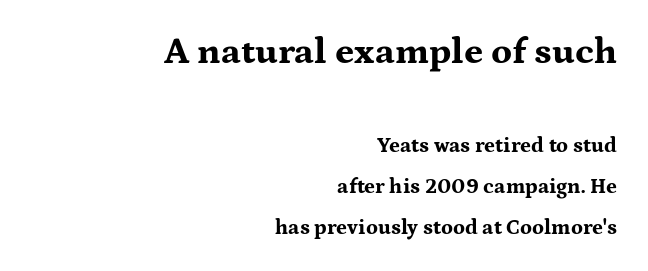
{"serif": "yes", "italic": "no", "bold": "yes", "weight": "bold", "width": "wide", "stroke_contrast": "medium", "x_height": "medium", "monospaced": "no", "underline": "no", "align": "right", "line_spacing": "loose", "line_spacing_ratio": 1.95, "letter_spacing": "normal", "letter_spacing_em": 0.0, "larger_block": "first", "size_ratio": 1.76, "glyph_px": 37}
